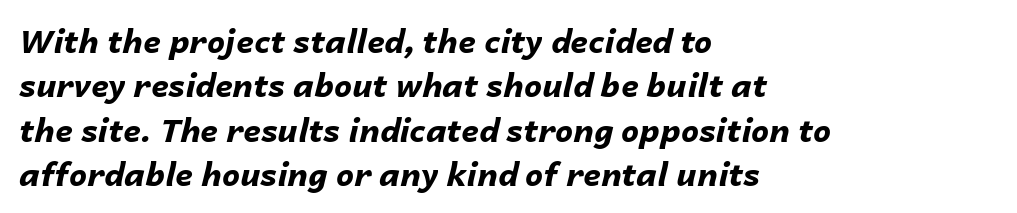
A bare baseline throughout the passage. These words are printed bold, with thick strokes throughout. Baseline-to-baseline distance is the conventional proportion of letter height. Character widths vary here, with narrow letters taking less room than wide ones.
